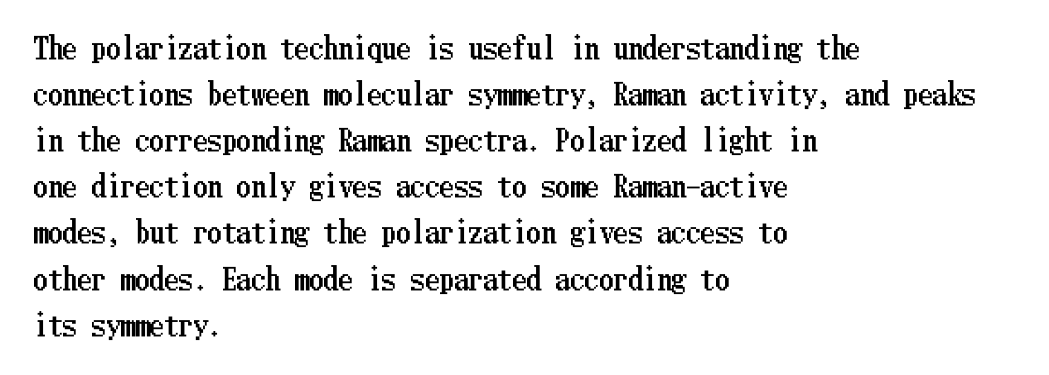
Q: Is the text italic (slanted)? A: No, it is upright.
Q: Is the text underlined? A: No.
Q: How is the paragraph aligned? A: Left-aligned.
Q: Is the spacing between letters normal or unusually wide? A: Normal.
Q: Is the spacing between lines tight, normal or loose? A: Normal.
Q: Width (condensed, normal, or wide)? A: Condensed.
Q: Stroke contrast? A: Low.
Q: x-height? A: Medium.
